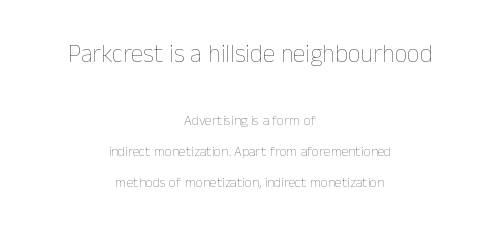
{"italic": "no", "bold": "no", "underline": "no", "align": "center", "line_spacing": "loose", "line_spacing_ratio": 2.18, "letter_spacing": "normal", "letter_spacing_em": 0.0, "larger_block": "first", "size_ratio": 1.79, "glyph_px": 25}
